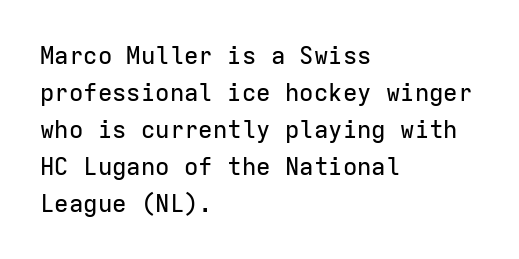
Q: Is the text italic (slanted)? A: No, it is upright.
Q: Is the text underlined? A: No.
Q: How is the paragraph aligned? A: Left-aligned.
Q: Is the spacing between letters normal or unusually wide? A: Normal.
Q: Is the spacing between lines tight, normal or loose? A: Normal.
